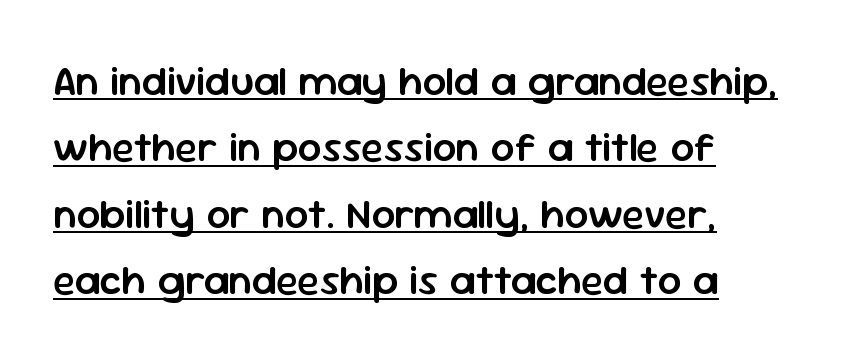
{"serif": "no", "italic": "no", "bold": "semi", "weight": "semibold", "width": "normal", "stroke_contrast": "low", "x_height": "medium", "monospaced": "no", "underline": "yes", "align": "left", "line_spacing": "normal", "line_spacing_ratio": 1.58, "letter_spacing": "normal", "letter_spacing_em": 0.0, "glyph_px": 42}
